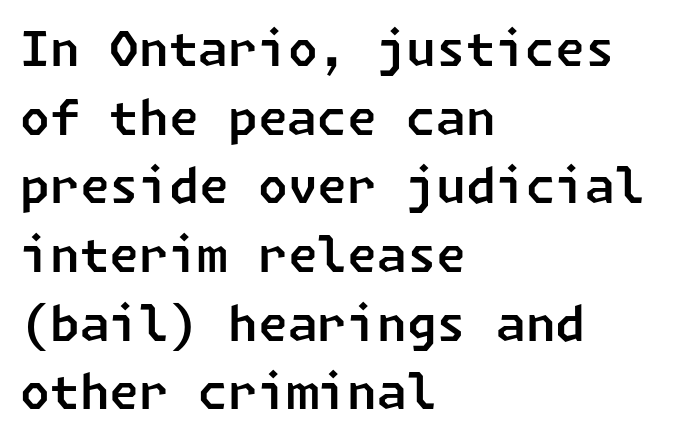
The image shows 48 px sans-serif type; set left-aligned, normal line spacing (1.43x), normal letter spacing, not underlined; low stroke contrast and a medium x-height.
